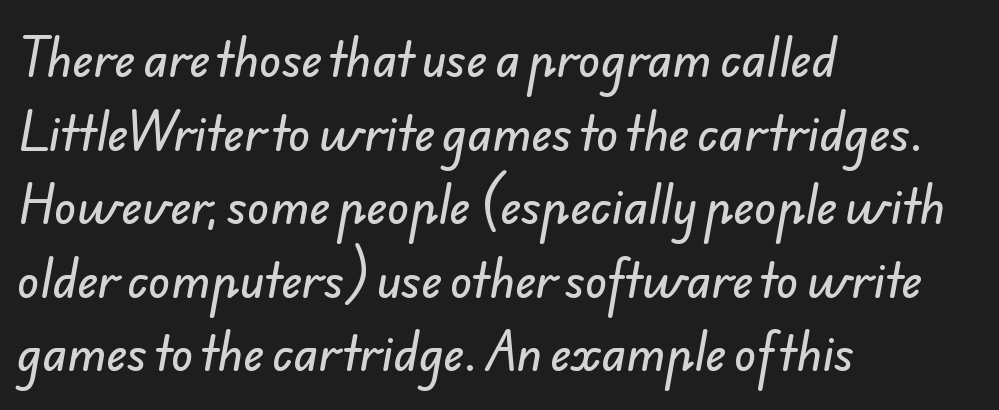
{"serif": "no", "width": "normal", "stroke_contrast": "low", "x_height": "small", "monospaced": "no", "underline": "no", "align": "left", "line_spacing": "normal", "line_spacing_ratio": 1.6, "letter_spacing": "normal", "letter_spacing_em": 0.0, "glyph_px": 46}
